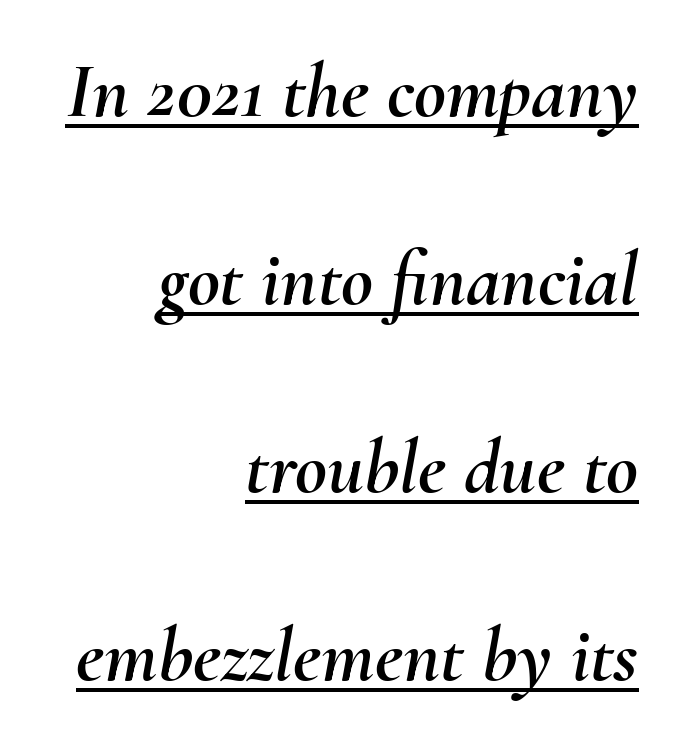
{"italic": "yes", "lean": "right", "slant_degrees": 10, "width": "normal", "stroke_contrast": "medium", "x_height": "small", "monospaced": "no", "underline": "yes", "align": "right", "line_spacing": "loose", "line_spacing_ratio": 2.41, "letter_spacing": "normal", "letter_spacing_em": 0.0, "glyph_px": 78}
